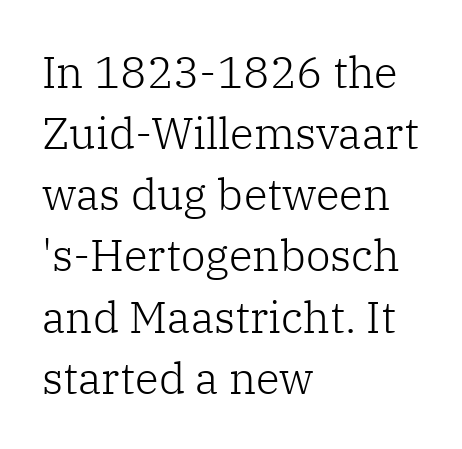
Q: Is the text bold? A: No.
Q: Is the text italic (slanted)? A: No, it is upright.
Q: Is the typeface a serif or a sans-serif typeface? A: Serif.
Q: Is the text underlined? A: No.
Q: How is the paragraph aligned? A: Left-aligned.
Q: Is the spacing between letters normal or unusually wide? A: Normal.
Q: Is the spacing between lines tight, normal or loose? A: Normal.
Q: Width (condensed, normal, or wide)? A: Normal.
Q: Stroke contrast? A: Low.
Q: x-height? A: Medium.
Q: Monospaced? A: No.
